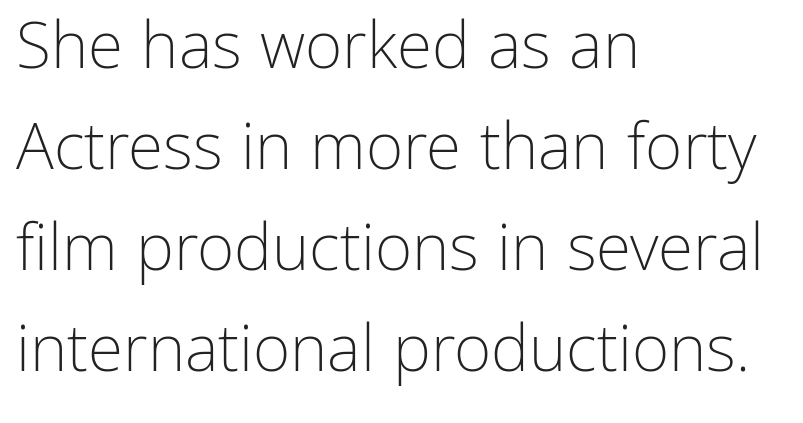
The image shows 64 px light sans-serif type, upright; set left-aligned, normal line spacing (1.58x), normal letter spacing, not underlined; low stroke contrast and a medium x-height.
